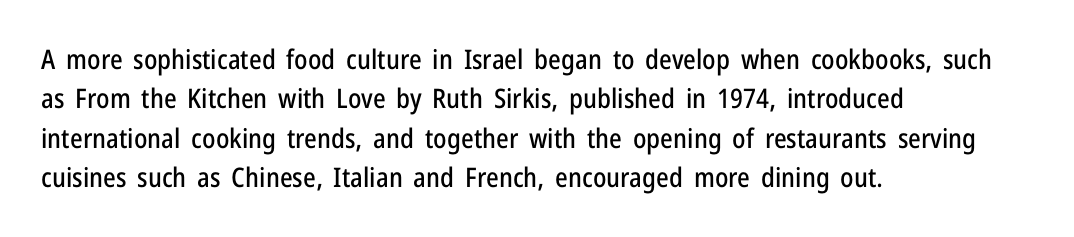
Q: Is the text italic (slanted)? A: No, it is upright.
Q: Is the text underlined? A: No.
Q: How is the paragraph aligned? A: Left-aligned.
Q: Is the spacing between letters normal or unusually wide? A: Normal.
Q: Is the spacing between lines tight, normal or loose? A: Normal.
